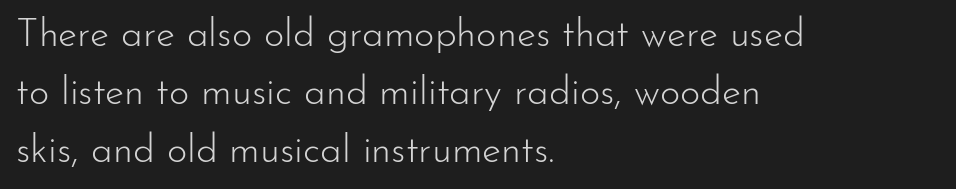
{"serif": "no", "italic": "no", "bold": "no", "weight": "light", "width": "normal", "stroke_contrast": "low", "x_height": "small", "monospaced": "no", "underline": "no", "align": "left", "line_spacing": "normal", "line_spacing_ratio": 1.49, "letter_spacing": "normal", "letter_spacing_em": 0.0, "glyph_px": 39}
